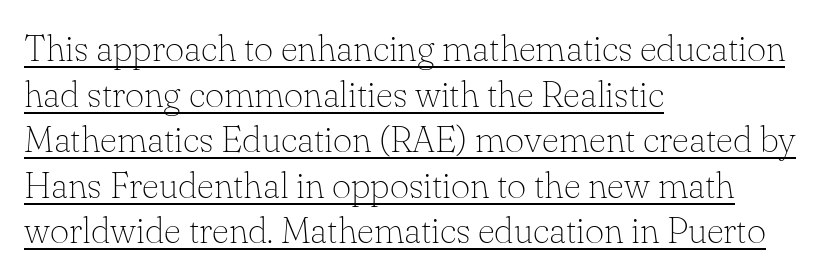
{"serif": "yes", "italic": "no", "bold": "no", "weight": "thin", "width": "normal", "stroke_contrast": "low", "x_height": "small", "monospaced": "no", "underline": "yes", "align": "left", "line_spacing_ratio": 1.23, "letter_spacing": "normal", "letter_spacing_em": 0.0, "glyph_px": 37}
